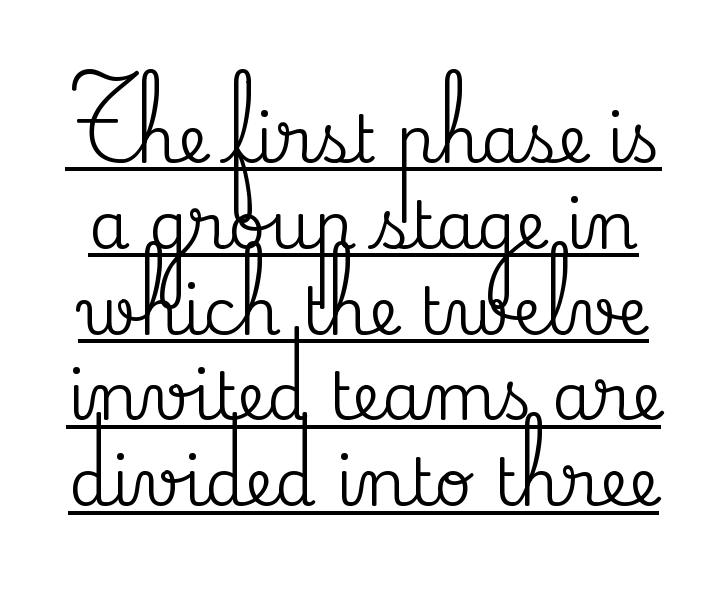
The image shows 65 px serif type, upright; set normal line spacing (1.32x), normal letter spacing, underlined; medium stroke contrast and a small x-height.
